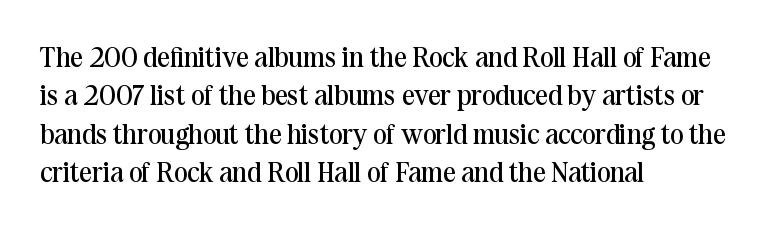
Q: Is the text bold? A: No.
Q: Is the text italic (slanted)? A: No, it is upright.
Q: Is the typeface a serif or a sans-serif typeface? A: Serif.
Q: Is the text underlined? A: No.
Q: How is the paragraph aligned? A: Left-aligned.
Q: Is the spacing between letters normal or unusually wide? A: Normal.
Q: Is the spacing between lines tight, normal or loose? A: Normal.
Q: Width (condensed, normal, or wide)? A: Normal.
Q: Stroke contrast? A: Medium.
Q: x-height? A: Medium.
Q: Monospaced? A: No.
